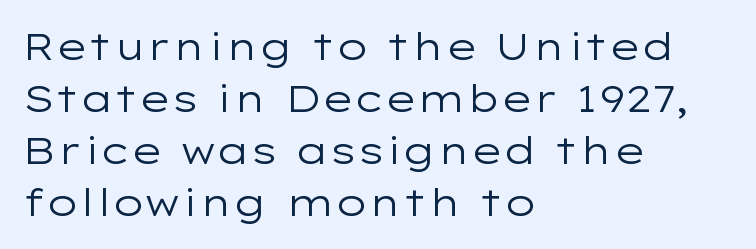
The image shows 38 px regular-weight, wide sans-serif type, upright; set left-aligned, normal line spacing (1.37x), normal letter spacing, not underlined; low stroke contrast and a medium x-height.
